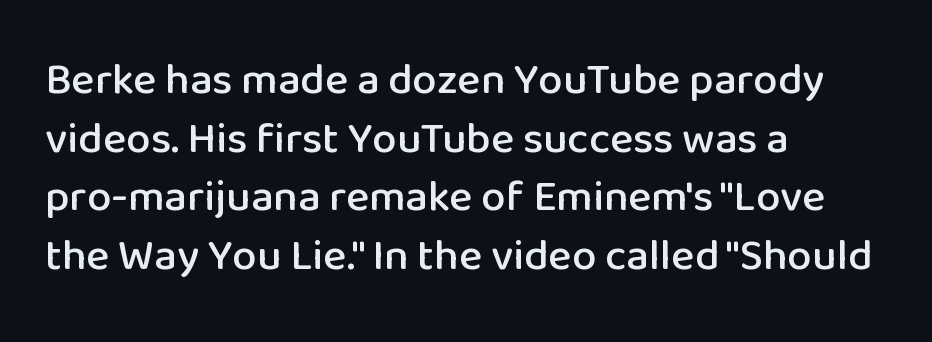
{"serif": "no", "italic": "no", "width": "normal", "stroke_contrast": "low", "x_height": "medium", "monospaced": "no", "underline": "no", "align": "left", "line_spacing": "normal", "line_spacing_ratio": 1.33, "letter_spacing": "normal", "letter_spacing_em": 0.0, "glyph_px": 44}
